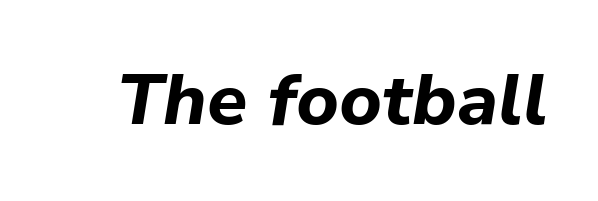
Q: Is the text bold? A: Yes.
Q: Is the text italic (slanted)? A: Yes, it leans right by about 9 degrees.
Q: Is the text underlined? A: No.
Q: Is the spacing between letters normal or unusually wide? A: Normal.
Q: Width (condensed, normal, or wide)? A: Normal.
Q: Stroke contrast? A: Low.
Q: x-height? A: Medium.
Q: Monospaced? A: No.
